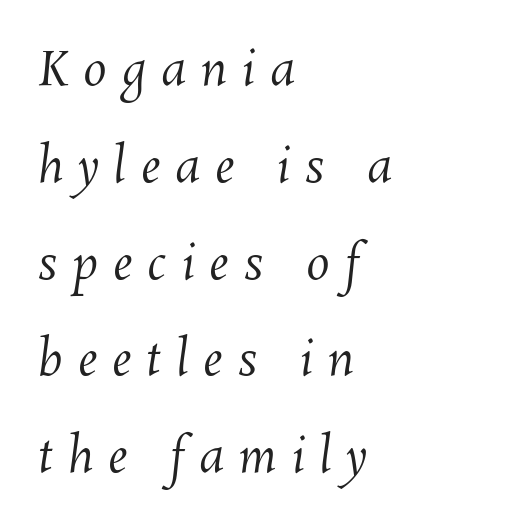
{"bold": "no", "weight": "regular", "width": "normal", "stroke_contrast": "medium", "x_height": "medium", "monospaced": "no", "underline": "no", "align": "left", "line_spacing": "loose", "line_spacing_ratio": 2.06, "letter_spacing": "wide", "letter_spacing_em": 0.32, "glyph_px": 47}
